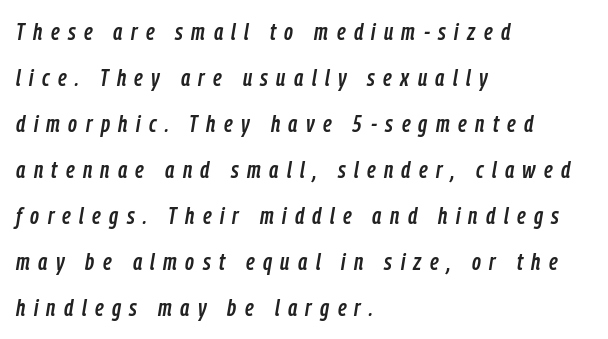
Q: Is the text italic (slanted)? A: Yes, it leans right by about 9 degrees.
Q: Is the text underlined? A: No.
Q: How is the paragraph aligned? A: Left-aligned.
Q: Is the spacing between letters normal or unusually wide? A: Unusually wide.
Q: Is the spacing between lines tight, normal or loose? A: Loose.
